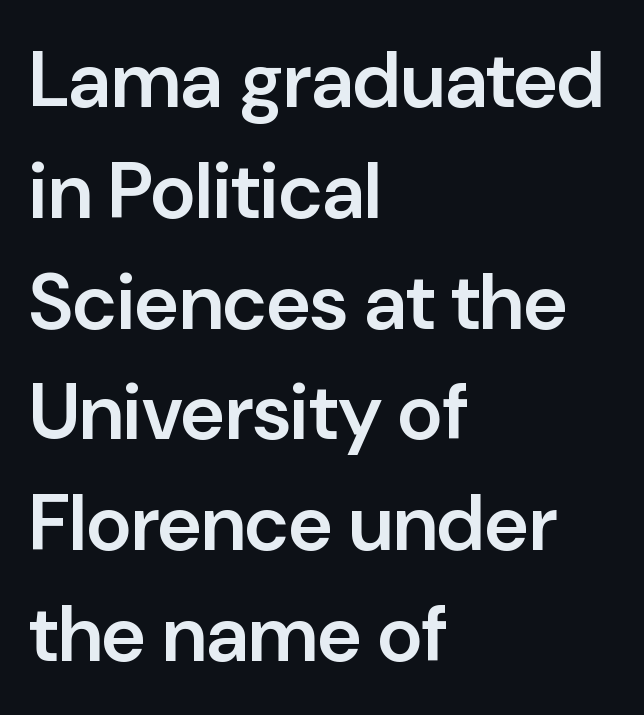
There is no visible air inserted between adjacent glyphs. Varying glyph widths throughout — classic text-font behaviour. Style check: upright. The text was rendered using a sans face with plain stroke endings.
